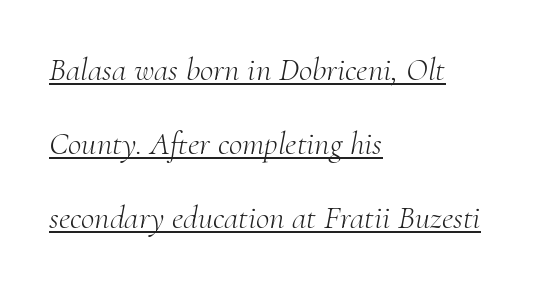
Q: Is the text bold? A: No.
Q: Is the text italic (slanted)? A: Yes, it leans right by about 10 degrees.
Q: Is the typeface a serif or a sans-serif typeface? A: Serif.
Q: Is the text underlined? A: Yes.
Q: How is the paragraph aligned? A: Left-aligned.
Q: Is the spacing between letters normal or unusually wide? A: Normal.
Q: Is the spacing between lines tight, normal or loose? A: Loose.
Q: Width (condensed, normal, or wide)? A: Normal.
Q: Stroke contrast? A: Medium.
Q: x-height? A: Small.
Q: Monospaced? A: No.
